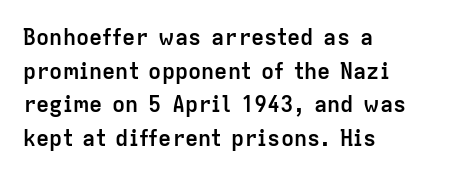
The image shows 22 px bold type, upright; set left-aligned, normal line spacing (1.53x), normal letter spacing, not underlined.
